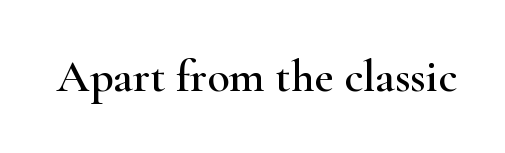
The image shows 46 px wide serif type, upright; set normal letter spacing, not underlined; high stroke contrast and a small x-height.
